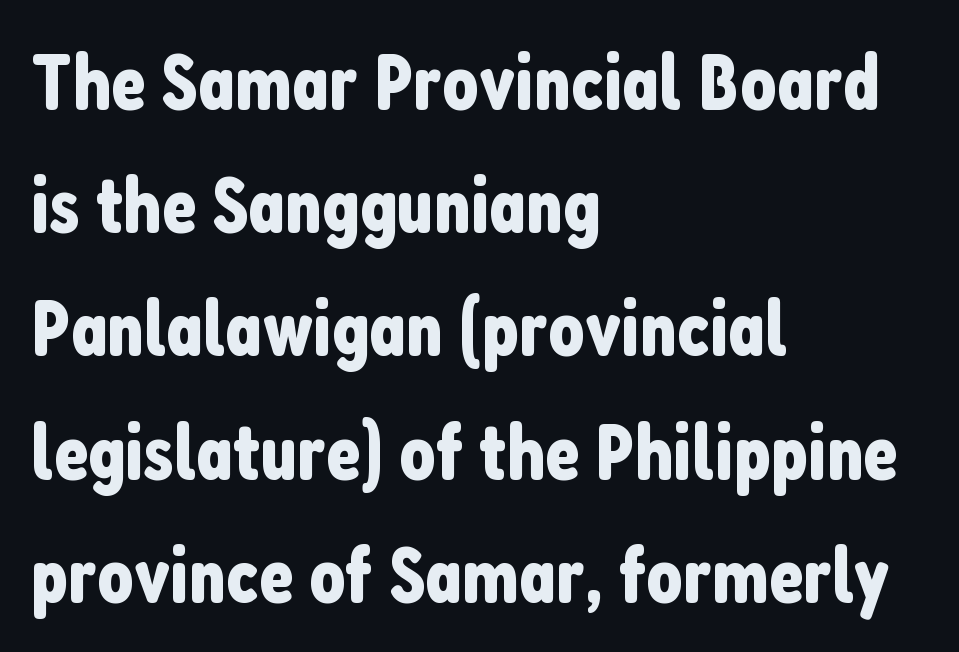
Compared with typical paragraphs, the rows here are spaced about the same. How are the letters spaced? Ordinarily, with no added tracking. The words here are not underlined. These lines are set flush left with a ragged right edge. Nope, no serifs anywhere on these letters.
